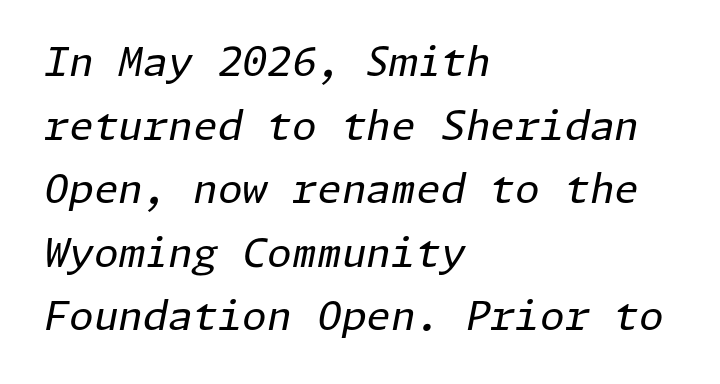
Successive baselines arrive at the customary interval. Slant detected: the letters are inclined. These lines keep a tight, regular rhythm from letter to letter. Stroke thickness stays within the range of a standard reading face or lighter. Line beginnings align vertically; line endings do not.
